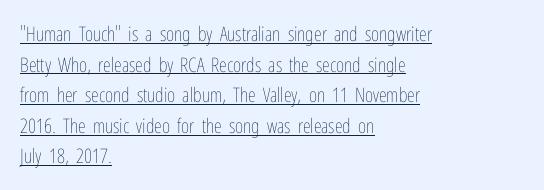
Q: Is the text bold? A: No.
Q: Is the text italic (slanted)? A: No, it is upright.
Q: Is the text underlined? A: Yes.
Q: How is the paragraph aligned? A: Left-aligned.
Q: Is the spacing between letters normal or unusually wide? A: Normal.
Q: Is the spacing between lines tight, normal or loose? A: Normal.
